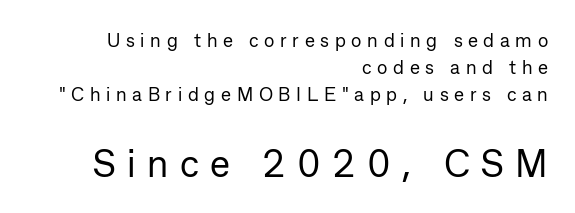
The image shows 38 px regular-weight sans-serif type, upright; set right-aligned, normal line spacing (1.42x), unusually wide letter spacing (+0.3 em), not underlined; the second (bottom) block is 2.0x larger; low stroke contrast and a medium x-height.
